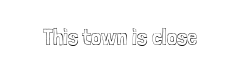
The image shows 23 px text type, upright; set normal letter spacing, not underlined.
